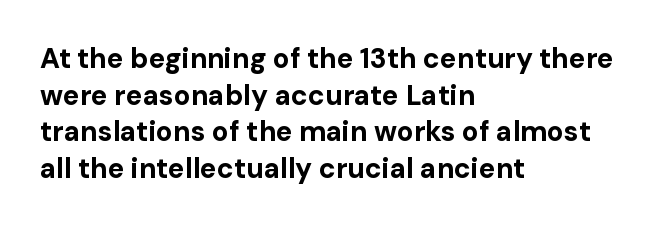
The image shows 28 px bold sans-serif type, upright; set left-aligned, normal line spacing (1.31x), normal letter spacing, not underlined; low stroke contrast and a medium x-height.
